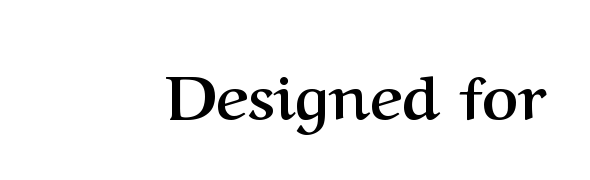
The rendering uses a bold face; every stroke is thick and dark. Designer's note — italics off, roman on. The characters display serif detailing at their extremities. A bare baseline throughout the passage. The rendering uses natural spacing where letterforms have individual widths.
